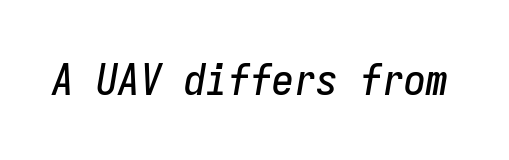
Q: Is the text italic (slanted)? A: Yes, it leans right by about 9 degrees.
Q: Is the text underlined? A: No.
Q: Is the spacing between letters normal or unusually wide? A: Normal.
Q: Width (condensed, normal, or wide)? A: Condensed.
Q: Stroke contrast? A: Low.
Q: x-height? A: Medium.
Q: Monospaced? A: Yes.
